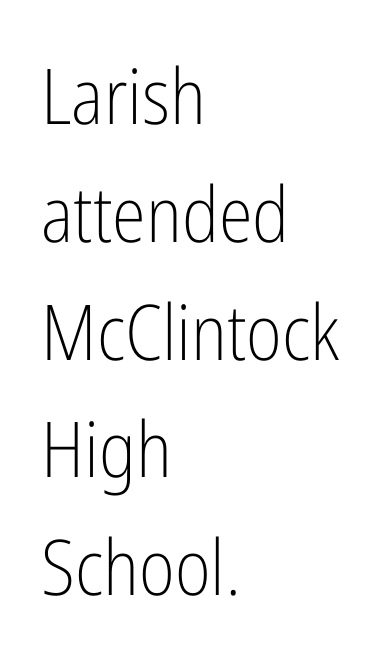
Honestly, the row spacing looks completely unremarkable. Observe the ordinary spacing: letters are neighbours, not strangers. Vertical strokes here are truly vertical. The letters advance in unequal steps, a hallmark of proportional type.
